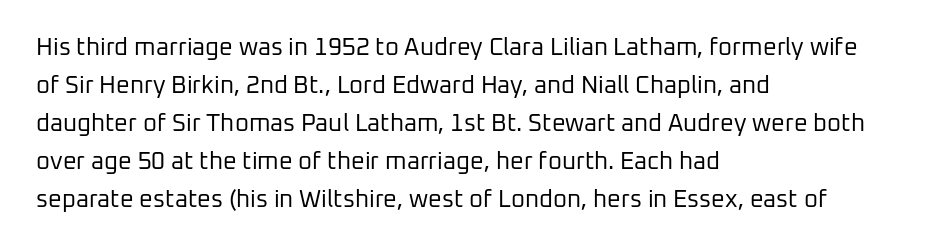
Q: Is the text bold? A: No.
Q: Is the text italic (slanted)? A: No, it is upright.
Q: Is the text underlined? A: No.
Q: How is the paragraph aligned? A: Left-aligned.
Q: Is the spacing between letters normal or unusually wide? A: Normal.
Q: Is the spacing between lines tight, normal or loose? A: Normal.
